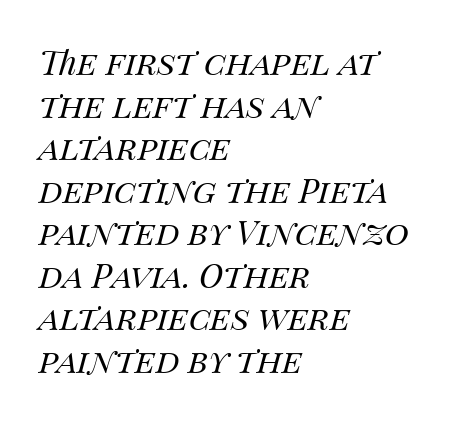
The image shows 33 px regular-weight type, italic (leaning right); set left-aligned, normal line spacing (1.29x), normal letter spacing, not underlined; medium stroke contrast and a large x-height.
